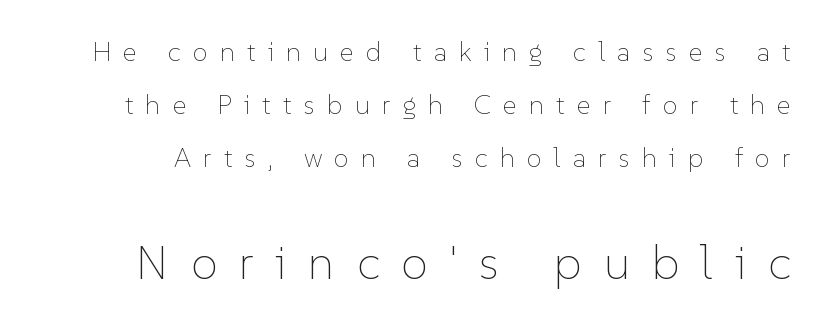
The image shows 48 px thin type, upright; set loose line spacing (1.96x), unusually wide letter spacing (+0.45 em), not underlined; the second (bottom) block is 1.78x larger; low stroke contrast and a medium x-height.
